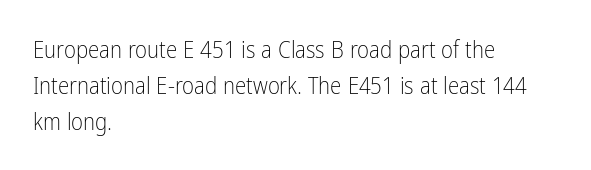
Q: Is the text bold? A: No.
Q: Is the text italic (slanted)? A: No, it is upright.
Q: Is the text underlined? A: No.
Q: How is the paragraph aligned? A: Left-aligned.
Q: Is the spacing between letters normal or unusually wide? A: Normal.
Q: Is the spacing between lines tight, normal or loose? A: Normal.
